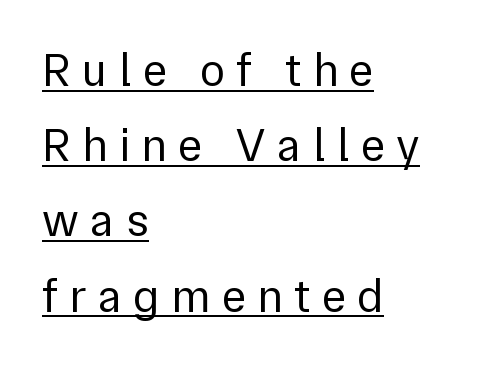
{"serif": "no", "italic": "no", "bold": "no", "weight": "regular", "width": "normal", "x_height": "medium", "monospaced": "no", "underline": "yes", "align": "left", "line_spacing": "normal", "line_spacing_ratio": 1.6, "letter_spacing": "wide", "letter_spacing_em": 0.24, "glyph_px": 47}
